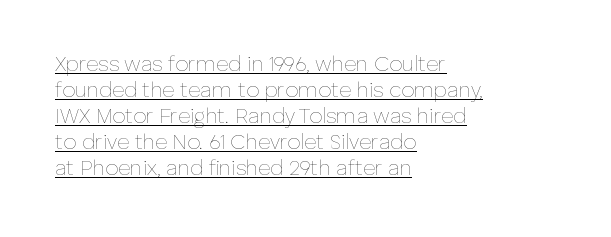
The image shows 21 px text type, upright; set left-aligned, line spacing 1.24x, normal letter spacing, underlined.
